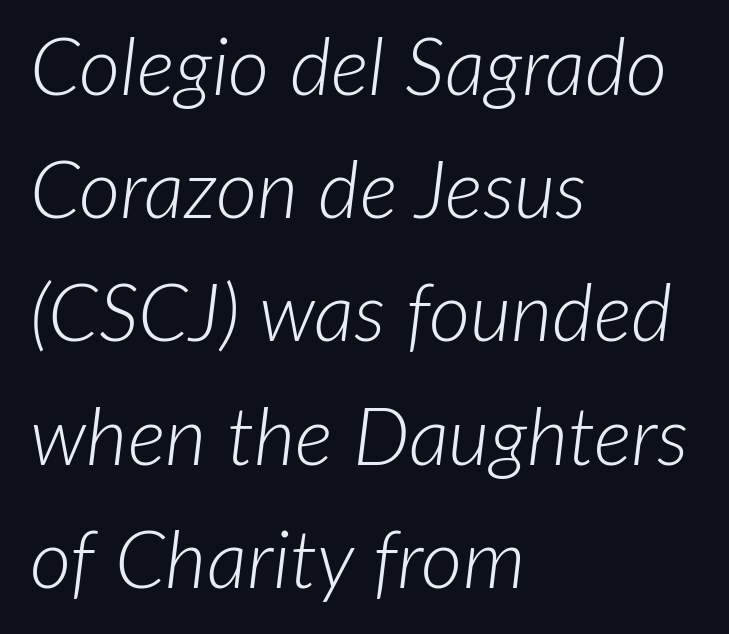
Q: Is the text bold? A: No.
Q: Is the text italic (slanted)? A: Yes, it leans right by about 7 degrees.
Q: Is the text underlined? A: No.
Q: How is the paragraph aligned? A: Left-aligned.
Q: Is the spacing between letters normal or unusually wide? A: Normal.
Q: Is the spacing between lines tight, normal or loose? A: Normal.
Q: Width (condensed, normal, or wide)? A: Normal.
Q: Stroke contrast? A: Low.
Q: x-height? A: Medium.
Q: Monospaced? A: No.
